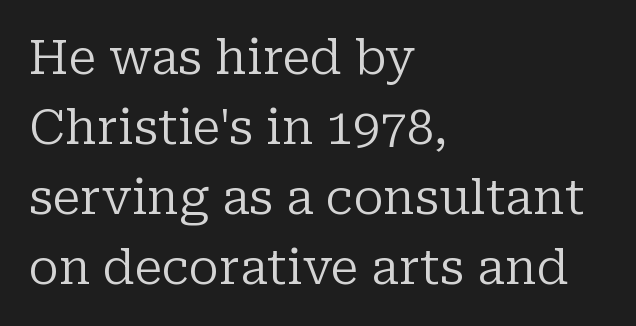
The image shows 48 px regular-weight serif type, upright; set left-aligned, normal line spacing (1.46x), normal letter spacing, not underlined; low stroke contrast and a medium x-height.
